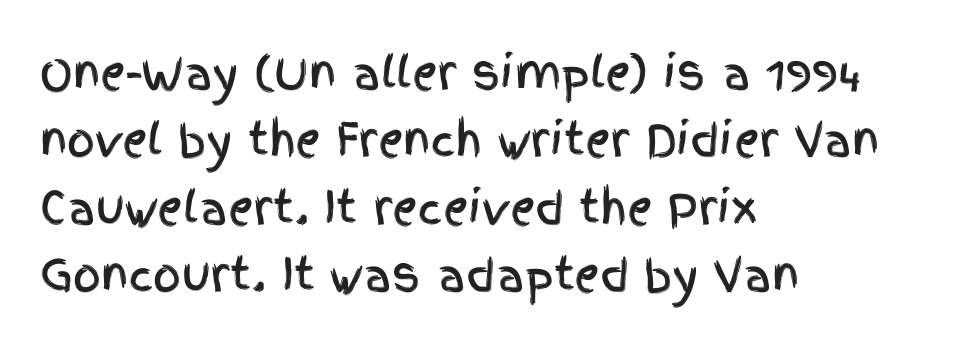
The image shows 44 px condensed sans-serif type, upright; set left-aligned, normal line spacing (1.53x), normal letter spacing, not underlined; a large x-height.
